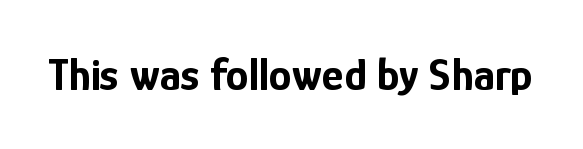
{"serif": "no", "italic": "no", "bold": "yes", "weight": "bold", "width": "condensed", "stroke_contrast": "low", "x_height": "medium", "monospaced": "no", "underline": "no", "letter_spacing": "normal", "letter_spacing_em": 0.0, "glyph_px": 46}
